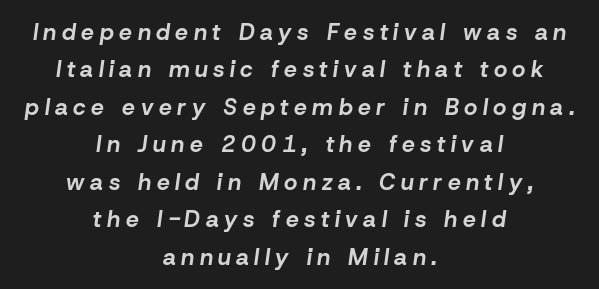
Any mark beneath the type? The region is blank. Horizontally, the lines are justified to the midpoint only. Each word looks stretched out because of the extra space between its letters. The passage shown stacks its lines at a standard gap.
